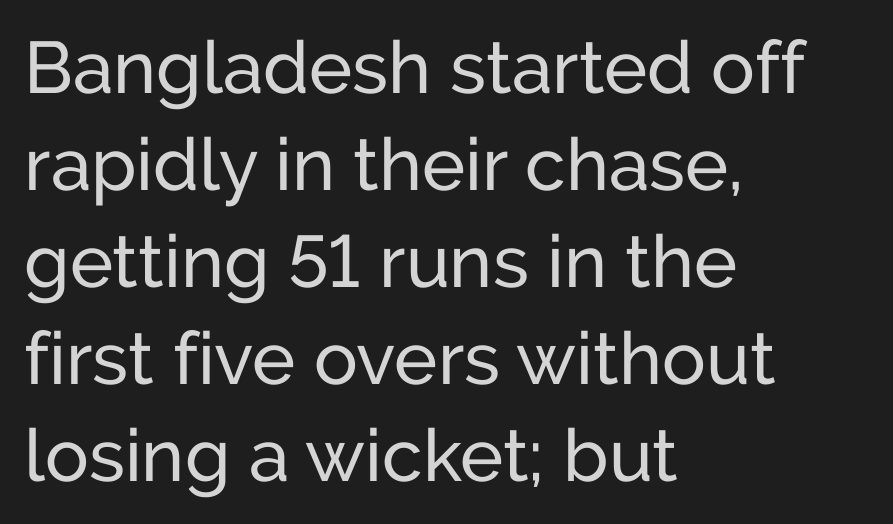
The image shows 73 px regular-weight sans-serif type, upright; set left-aligned, normal line spacing (1.33x), normal letter spacing, not underlined; low stroke contrast and a medium x-height.
